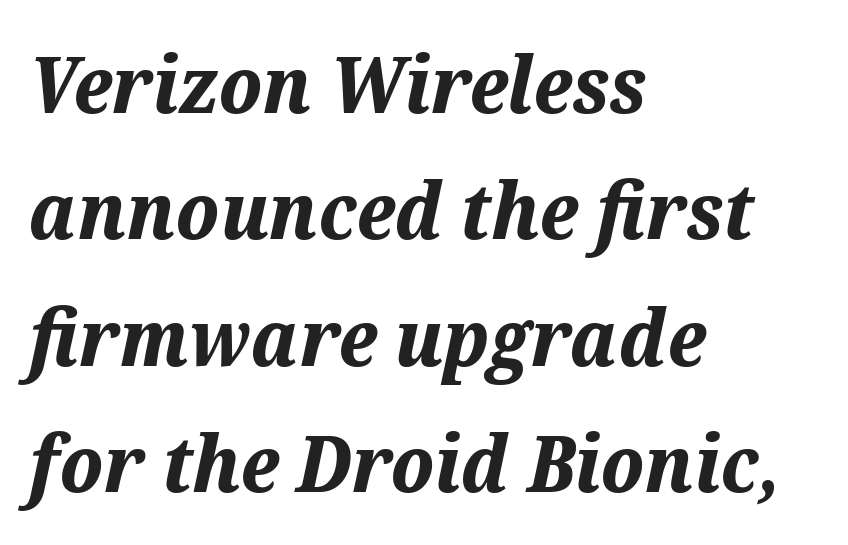
Each letter keeps its own natural width here, so spacing adapts to shape. Alignment: flush left. Honestly, the row spacing looks completely unremarkable. This sample uses an oblique cut, with every glyph tilted off the vertical.
